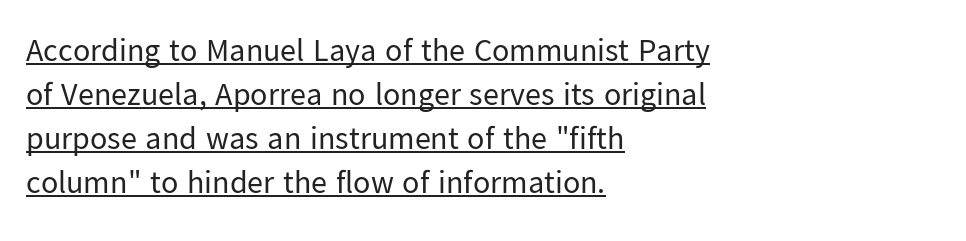
{"serif": "no", "italic": "no", "bold": "no", "weight": "regular", "width": "normal", "stroke_contrast": "low", "x_height": "medium", "monospaced": "no", "underline": "yes", "align": "left", "line_spacing": "normal", "line_spacing_ratio": 1.38, "letter_spacing": "normal", "letter_spacing_em": 0.0, "glyph_px": 32}
